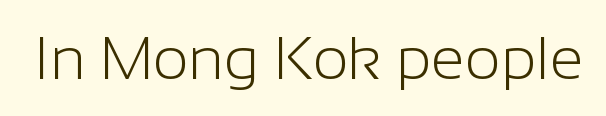
The image shows 61 px light sans-serif type, upright; set normal letter spacing, not underlined; low stroke contrast and a medium x-height.
